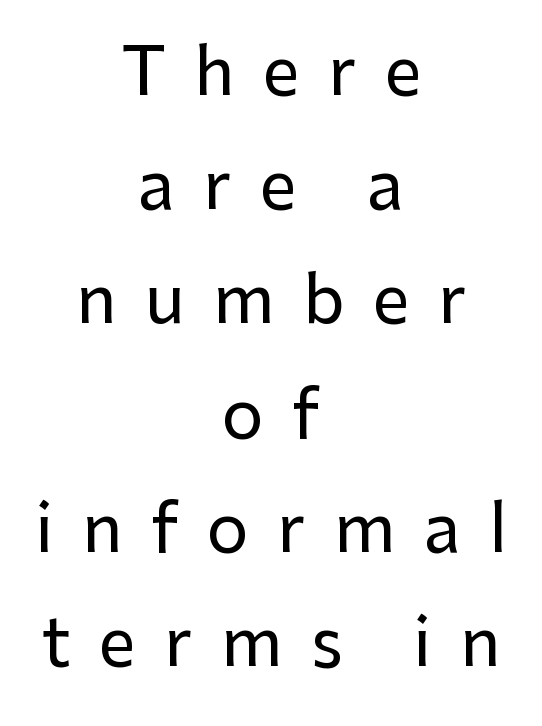
Each word looks stretched out because of the extra space between its letters. Each letter keeps its own natural width here, so spacing adapts to shape. The paragraph shown floats in the horizontal middle. The face used here is a sans, in the tradition of grotesques and geometrics. Only glyphs here, with clear space below each row.
